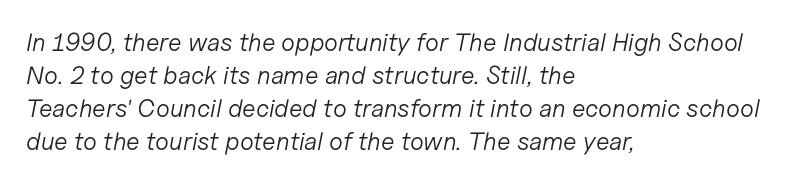
The image shows 25 px text type, italic (leaning right); set left-aligned, normal line spacing (1.32x), normal letter spacing, not underlined.
